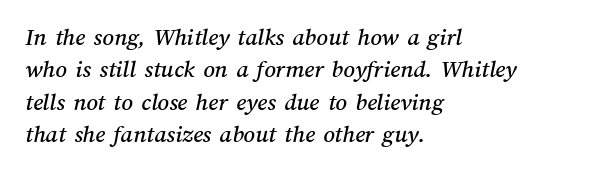
Q: Is the text underlined? A: No.
Q: How is the paragraph aligned? A: Left-aligned.
Q: Is the spacing between letters normal or unusually wide? A: Normal.
Q: Is the spacing between lines tight, normal or loose? A: Normal.
